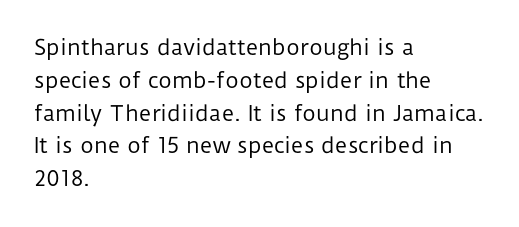
Upright lettering throughout. The rows are spaced the way most documents space them. These lines stack with their left ends in a neat column. The space beneath each line is pristine and unruled. This sample uses plain, unmodified letter spacing. Stem width sits at or under what a default text font uses.
